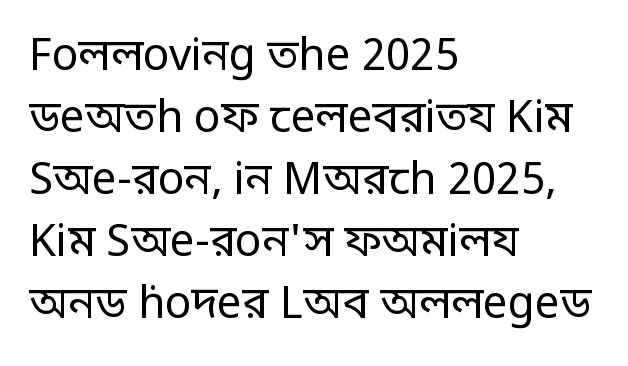
The face used here is a sans, in the tradition of grotesques and geometrics. Type without underlining. A student would call this left alignment; a typographer would say flush left, rag right. A typesetter would call this leading conventional body-copy spacing. A light-to-regular cut is what we see here.
